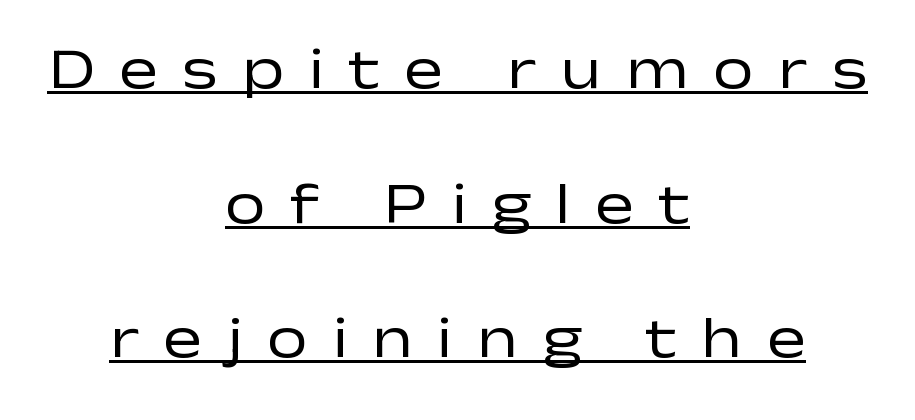
The image shows 58 px regular-weight, wide sans-serif type, upright; set centered, loose line spacing (2.32x), unusually wide letter spacing (+0.42 em), underlined; low stroke contrast and a medium x-height.
